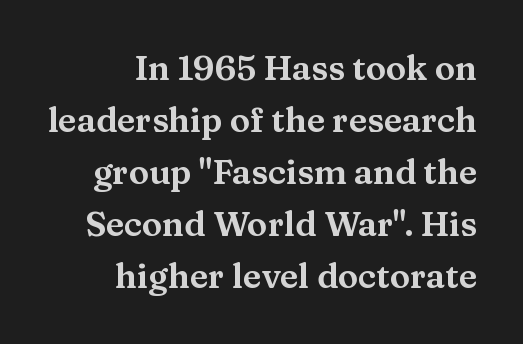
{"serif": "yes", "italic": "no", "width": "wide", "stroke_contrast": "medium", "x_height": "medium", "monospaced": "no", "underline": "no", "align": "right", "line_spacing": "normal", "line_spacing_ratio": 1.53, "letter_spacing": "normal", "letter_spacing_em": 0.0, "glyph_px": 34}
